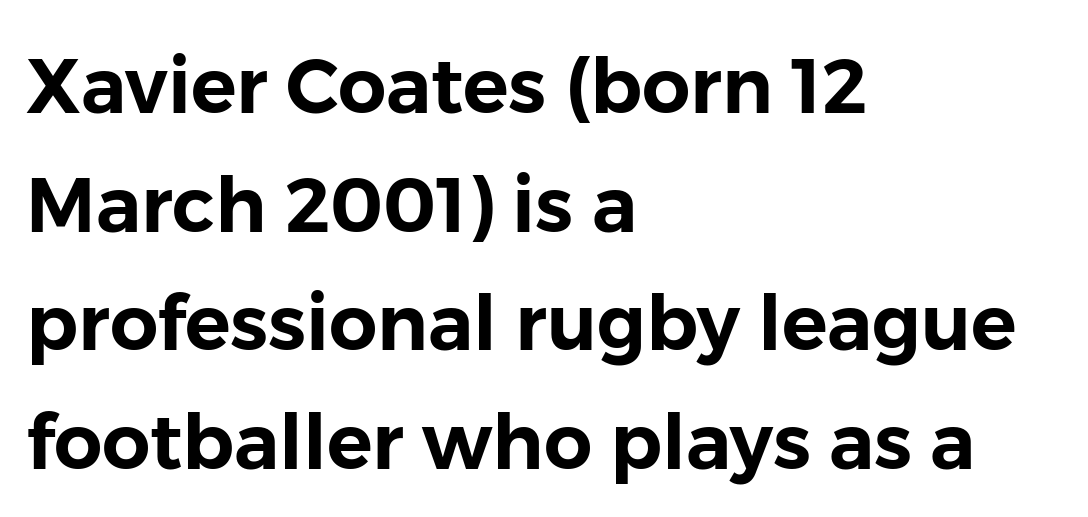
The image shows 76 px sans-serif type, upright; set left-aligned, normal line spacing (1.56x), normal letter spacing, not underlined; low stroke contrast and a medium x-height.
